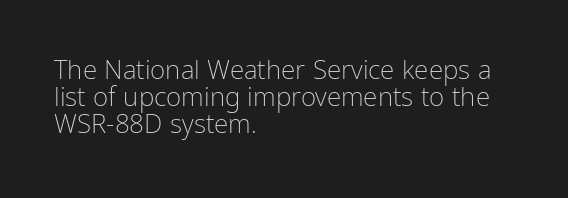
{"italic": "no", "bold": "no", "underline": "no", "align": "left", "line_spacing": "tight", "line_spacing_ratio": 1.03, "letter_spacing": "normal", "letter_spacing_em": 0.0, "glyph_px": 26}
